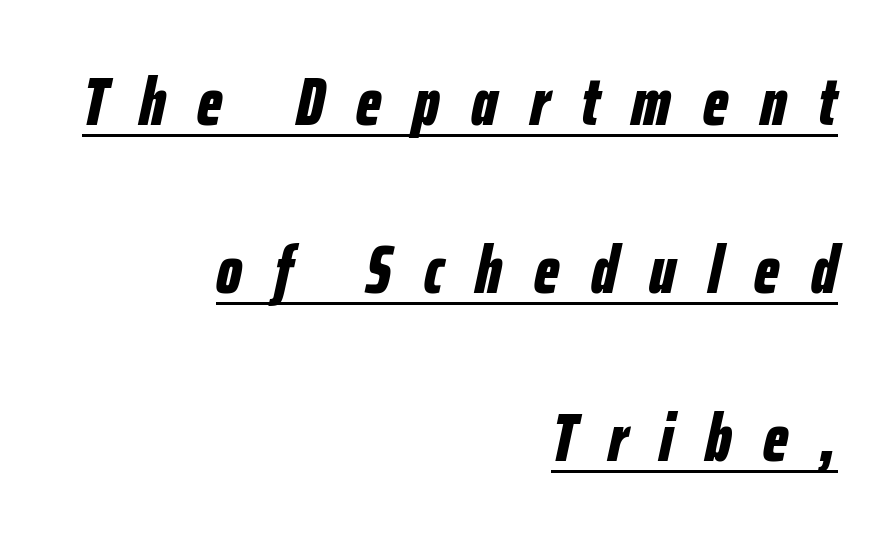
{"italic": "yes", "lean": "right", "slant_degrees": 12, "bold": "yes", "weight": "bold", "width": "condensed", "stroke_contrast": "low", "x_height": "medium", "monospaced": "no", "underline": "yes", "align": "right", "line_spacing": "loose", "line_spacing_ratio": 2.47, "letter_spacing": "wide", "letter_spacing_em": 0.47, "glyph_px": 68}
